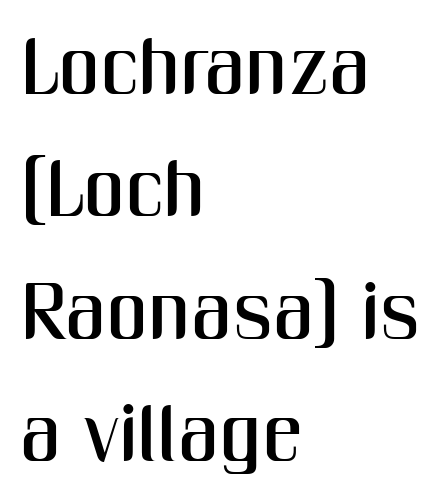
{"serif": "no", "italic": "no", "width": "condensed", "stroke_contrast": "medium", "x_height": "medium", "monospaced": "no", "underline": "no", "align": "left", "line_spacing": "normal", "line_spacing_ratio": 1.53, "letter_spacing": "normal", "letter_spacing_em": 0.0, "glyph_px": 80}
